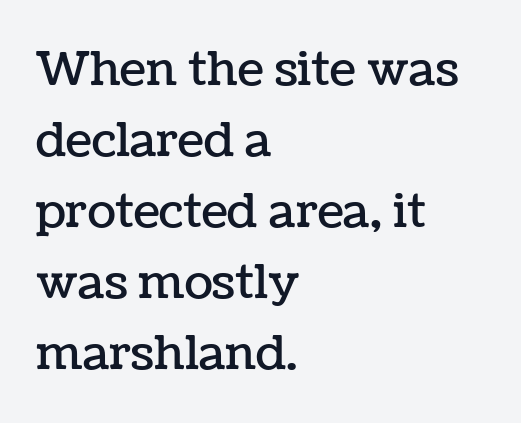
{"italic": "no", "width": "normal", "stroke_contrast": "low", "x_height": "medium", "monospaced": "no", "underline": "no", "align": "left", "line_spacing": "normal", "line_spacing_ratio": 1.51, "letter_spacing": "normal", "letter_spacing_em": 0.0, "glyph_px": 47}
